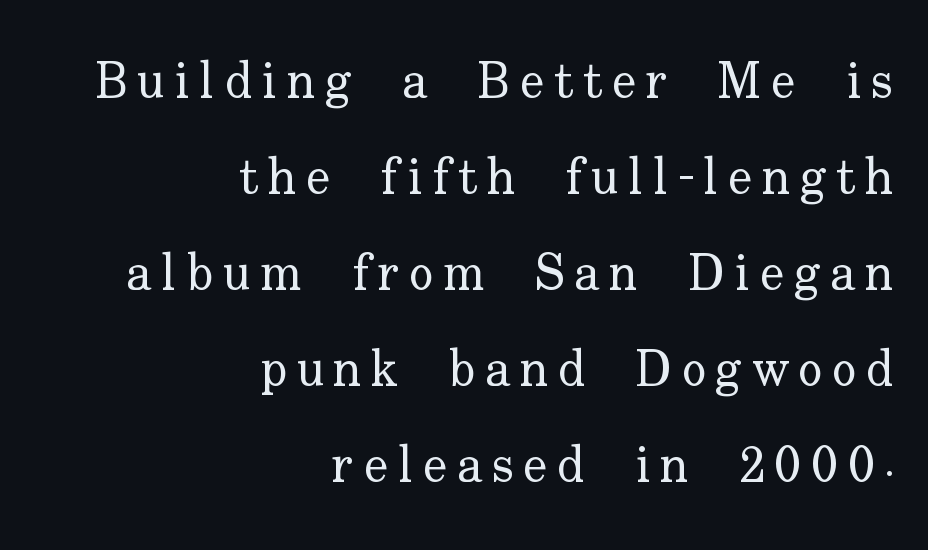
Q: Is the text bold? A: No.
Q: Is the text italic (slanted)? A: No, it is upright.
Q: Is the typeface a serif or a sans-serif typeface? A: Serif.
Q: Is the text underlined? A: No.
Q: How is the paragraph aligned? A: Right-aligned.
Q: Width (condensed, normal, or wide)? A: Normal.
Q: Stroke contrast? A: Low.
Q: x-height? A: Small.
Q: Monospaced? A: No.
